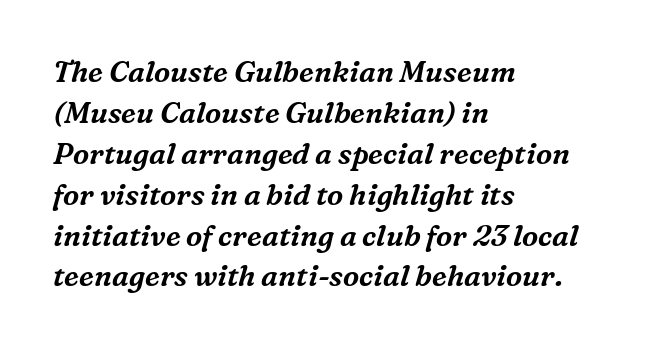
Q: Is the text italic (slanted)? A: Yes, it leans right by about 16 degrees.
Q: Is the typeface a serif or a sans-serif typeface? A: Serif.
Q: Is the text underlined? A: No.
Q: How is the paragraph aligned? A: Left-aligned.
Q: Is the spacing between letters normal or unusually wide? A: Normal.
Q: Is the spacing between lines tight, normal or loose? A: Normal.
Q: Width (condensed, normal, or wide)? A: Normal.
Q: Stroke contrast? A: Medium.
Q: x-height? A: Medium.
Q: Monospaced? A: No.
